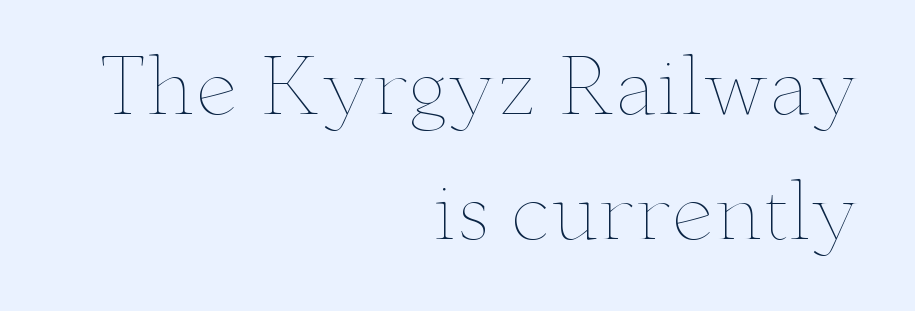
The image shows 76 px thin, wide type, upright; set right-aligned, normal line spacing (1.65x), normal letter spacing, not underlined; low stroke contrast and a small x-height.
